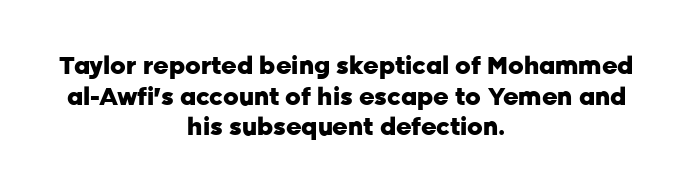
Summary of vertical rhythm: regular, with standard interline spacing. Honestly, the letter spacing is just normal — you wouldn't notice it. The space beneath each line is pristine and unruled. These lines stack symmetrically, like a column narrowing and widening about its center. The letters stand upright; this is a roman face. Each glyph is drawn with heavy, bold strokes.
